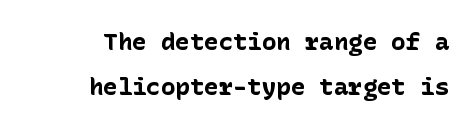
Q: Is the text bold? A: Yes.
Q: Is the text italic (slanted)? A: No, it is upright.
Q: Is the text underlined? A: No.
Q: Is the spacing between letters normal or unusually wide? A: Normal.
